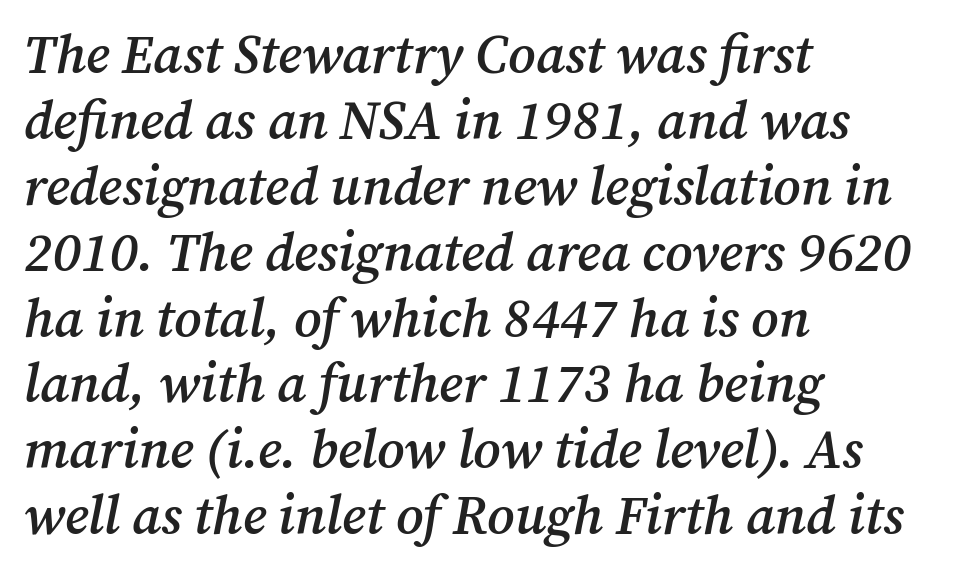
Q: Is the text bold? A: Semi-bold.
Q: Is the text italic (slanted)? A: Yes, it leans right by about 12 degrees.
Q: Is the typeface a serif or a sans-serif typeface? A: Serif.
Q: Is the text underlined? A: No.
Q: How is the paragraph aligned? A: Left-aligned.
Q: Is the spacing between letters normal or unusually wide? A: Normal.
Q: Width (condensed, normal, or wide)? A: Normal.
Q: Stroke contrast? A: Medium.
Q: x-height? A: Medium.
Q: Monospaced? A: No.
